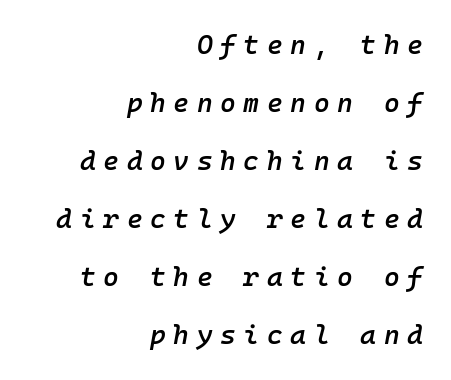
{"italic": "yes", "lean": "right", "slant_degrees": 10, "bold": "semi", "underline": "no", "align": "right", "line_spacing": "loose", "line_spacing_ratio": 2.15, "letter_spacing": "wide", "letter_spacing_em": 0.28, "glyph_px": 27}
